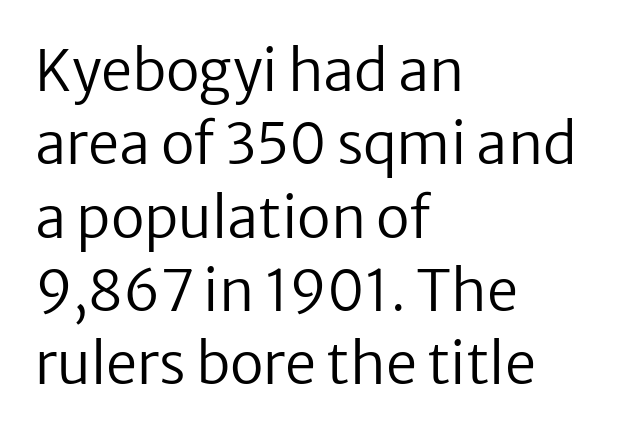
{"serif": "no", "italic": "no", "bold": "no", "weight": "regular", "width": "normal", "stroke_contrast": "low", "x_height": "medium", "monospaced": "no", "underline": "no", "align": "left", "line_spacing": "normal", "line_spacing_ratio": 1.31, "letter_spacing": "normal", "letter_spacing_em": 0.0, "glyph_px": 56}
